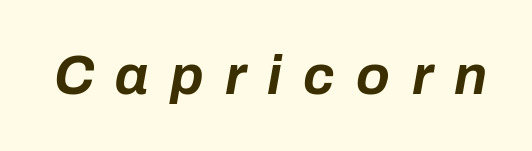
Each row of text sits above clean, open space. These lines are rendered in a variable-pitch font. This rendering widens character spacing well past its baseline value. Does the weight exceed regular? Yes, all the way to bold.
